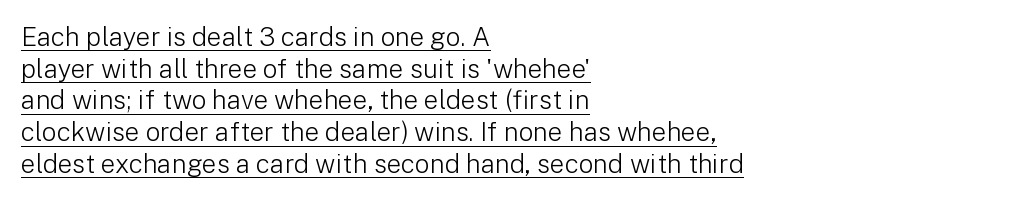
Q: Is the text bold? A: No.
Q: Is the text italic (slanted)? A: No, it is upright.
Q: Is the text underlined? A: Yes.
Q: How is the paragraph aligned? A: Left-aligned.
Q: Is the spacing between letters normal or unusually wide? A: Normal.
